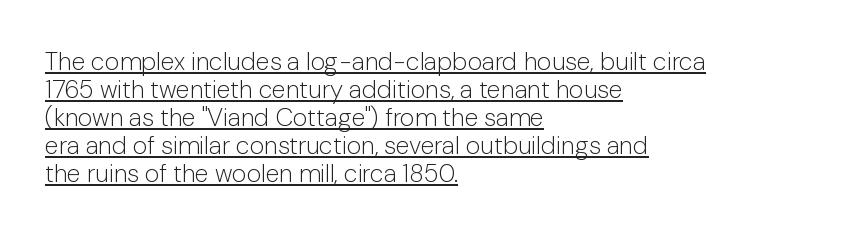
{"italic": "no", "bold": "no", "underline": "yes", "align": "left", "line_spacing": "tight", "line_spacing_ratio": 1.12, "letter_spacing": "normal", "letter_spacing_em": 0.0, "glyph_px": 25}
